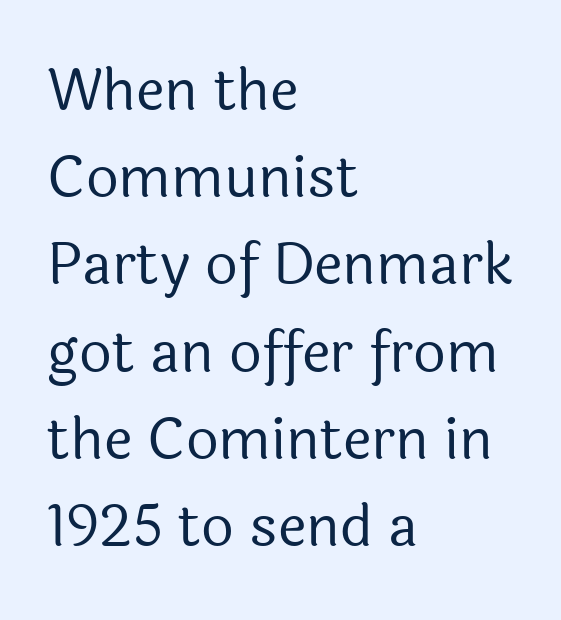
{"serif": "no", "italic": "no", "bold": "no", "weight": "regular", "width": "normal", "x_height": "medium", "monospaced": "no", "underline": "no", "align": "left", "line_spacing": "normal", "line_spacing_ratio": 1.53, "letter_spacing": "normal", "letter_spacing_em": 0.0, "glyph_px": 57}
